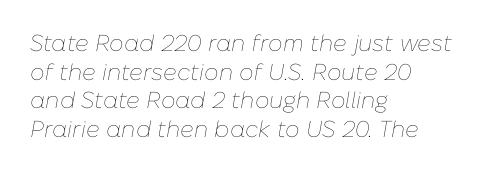
{"italic": "yes", "lean": "right", "slant_degrees": 10, "bold": "no", "underline": "no", "align": "left", "line_spacing": "normal", "line_spacing_ratio": 1.25, "letter_spacing": "normal", "letter_spacing_em": 0.0, "glyph_px": 23}
